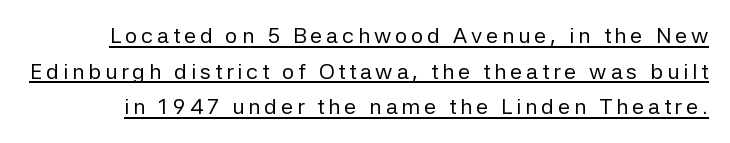
Q: Is the text bold? A: No.
Q: Is the text italic (slanted)? A: No, it is upright.
Q: Is the text underlined? A: Yes.
Q: Is the spacing between lines tight, normal or loose? A: Normal.
